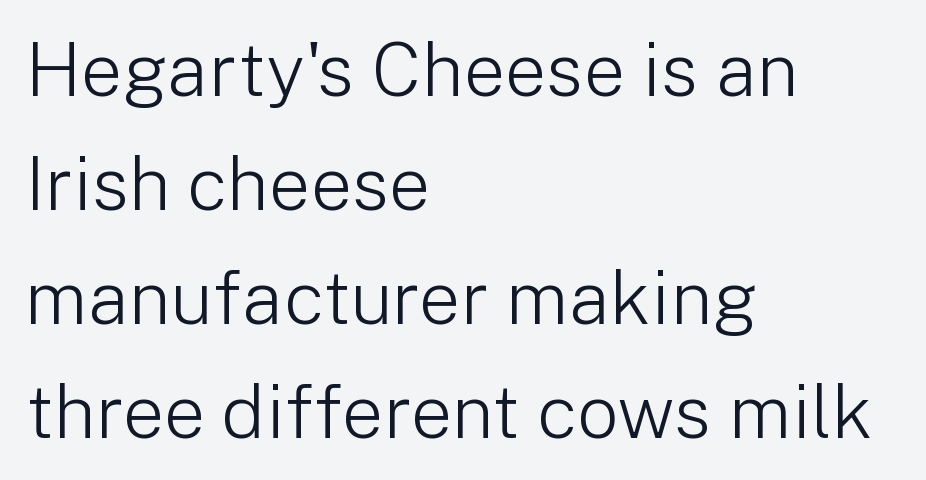
Q: Is the text bold? A: No.
Q: Is the text italic (slanted)? A: No, it is upright.
Q: Is the typeface a serif or a sans-serif typeface? A: Sans-serif.
Q: Is the text underlined? A: No.
Q: How is the paragraph aligned? A: Left-aligned.
Q: Is the spacing between letters normal or unusually wide? A: Normal.
Q: Is the spacing between lines tight, normal or loose? A: Normal.
Q: Width (condensed, normal, or wide)? A: Normal.
Q: Stroke contrast? A: Low.
Q: x-height? A: Medium.
Q: Monospaced? A: No.
